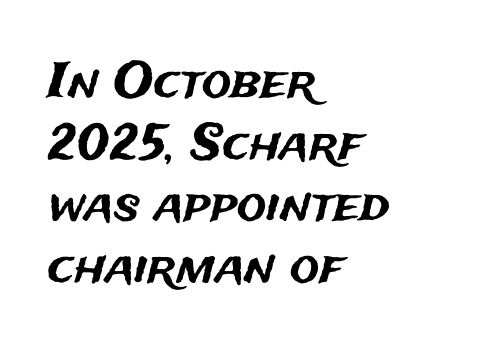
Honestly, the row spacing looks completely unremarkable. This is sans-serif lettering, the kind often seen on screens and signage. Inter-character spacing is left at the font's built-in metrics. Is this a fixed-width face? No — the glyphs have proportional, varying widths. Alignment: flush left.
